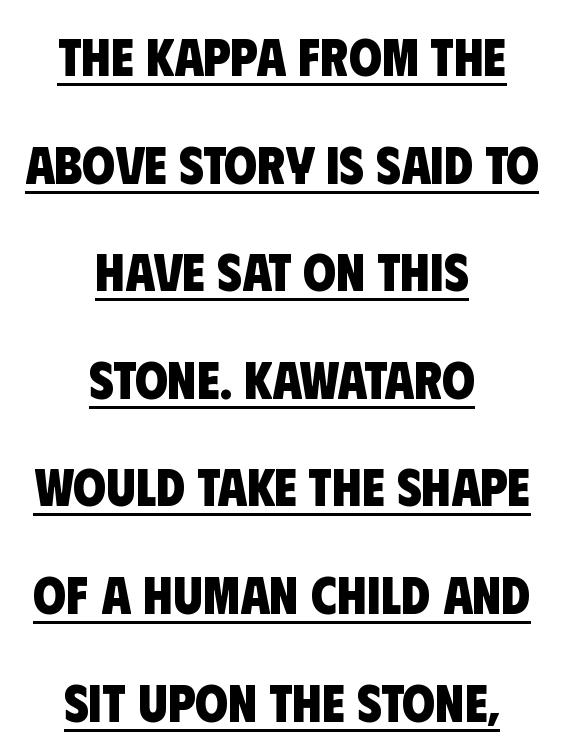
Q: Is the text bold? A: Yes.
Q: Is the typeface a serif or a sans-serif typeface? A: Sans-serif.
Q: Is the text underlined? A: Yes.
Q: How is the paragraph aligned? A: Centered.
Q: Is the spacing between letters normal or unusually wide? A: Normal.
Q: Is the spacing between lines tight, normal or loose? A: Loose.
Q: Width (condensed, normal, or wide)? A: Condensed.
Q: Stroke contrast? A: Low.
Q: x-height? A: Large.
Q: Monospaced? A: No.
